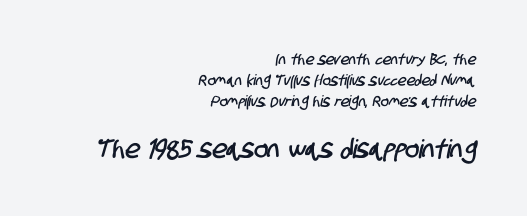
The image shows 26 px text type; set right-aligned, normal line spacing (1.41x), normal letter spacing, not underlined; the second (bottom) block is 1.73x larger.
